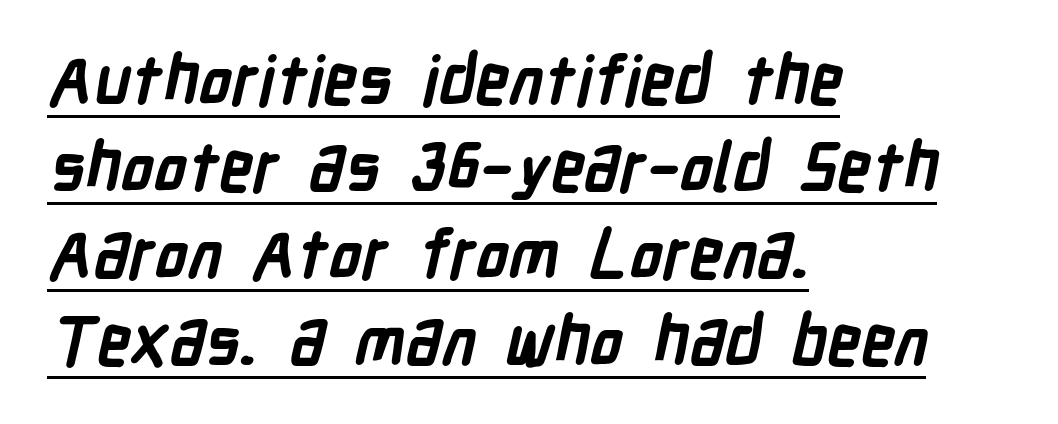
Q: Is the text bold? A: Yes.
Q: Is the typeface a serif or a sans-serif typeface? A: Sans-serif.
Q: Is the text underlined? A: Yes.
Q: How is the paragraph aligned? A: Left-aligned.
Q: Is the spacing between letters normal or unusually wide? A: Normal.
Q: Is the spacing between lines tight, normal or loose? A: Normal.
Q: Width (condensed, normal, or wide)? A: Condensed.
Q: Stroke contrast? A: Low.
Q: x-height? A: Medium.
Q: Monospaced? A: No.
